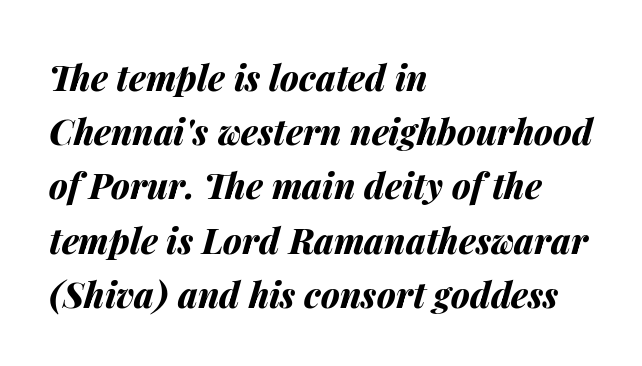
{"italic": "yes", "lean": "right", "slant_degrees": 14, "bold": "yes", "weight": "bold", "width": "normal", "stroke_contrast": "medium", "x_height": "medium", "monospaced": "no", "underline": "no", "align": "left", "line_spacing": "normal", "line_spacing_ratio": 1.55, "letter_spacing": "normal", "letter_spacing_em": 0.0, "glyph_px": 35}
